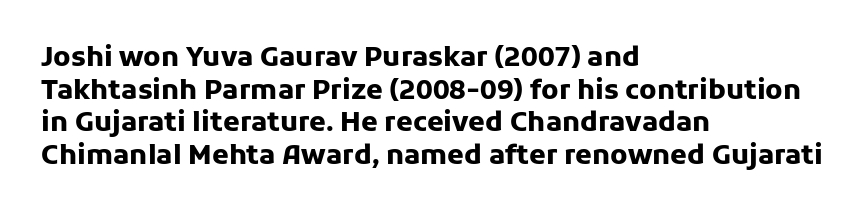
The glyphs are unaccompanied by any horizontal stroke below them. The passage shown is emphatically bold. The lettering holds an erect, upright posture throughout. Here the glyphs are tracked normally, forming tight word shapes.
